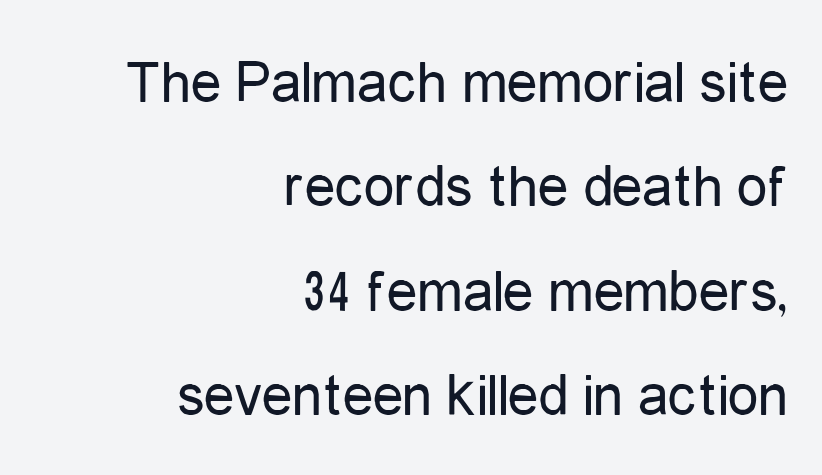
{"serif": "no", "italic": "no", "bold": "no", "weight": "regular", "width": "condensed", "stroke_contrast": "low", "x_height": "medium", "monospaced": "no", "underline": "no", "align": "right", "line_spacing_ratio": 1.71, "letter_spacing": "normal", "letter_spacing_em": 0.0, "glyph_px": 61}
